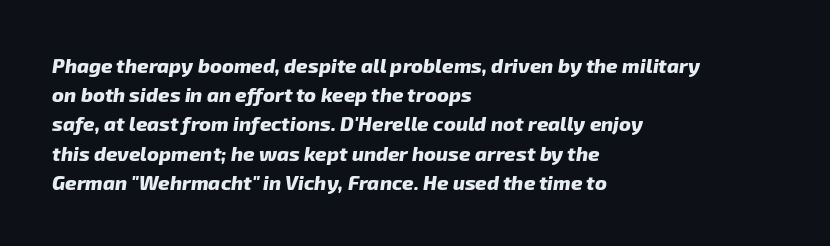
The sample has been set heavy, in full bold. Glyph-to-glyph distance matches everyday printed text. The rows are spaced the way most documents space them. The zone under the glyphs is completely vacant. Every row of glyphs begins at an identical x-position on the left.
